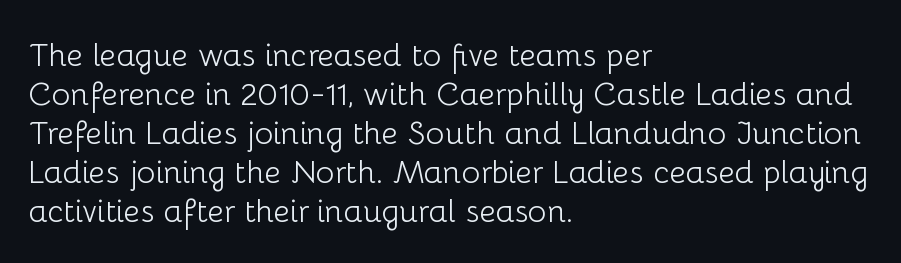
Q: Is the text bold? A: No.
Q: Is the text italic (slanted)? A: No, it is upright.
Q: Is the typeface a serif or a sans-serif typeface? A: Sans-serif.
Q: Is the text underlined? A: No.
Q: How is the paragraph aligned? A: Left-aligned.
Q: Is the spacing between letters normal or unusually wide? A: Normal.
Q: Width (condensed, normal, or wide)? A: Normal.
Q: Stroke contrast? A: Low.
Q: x-height? A: Medium.
Q: Monospaced? A: No.
